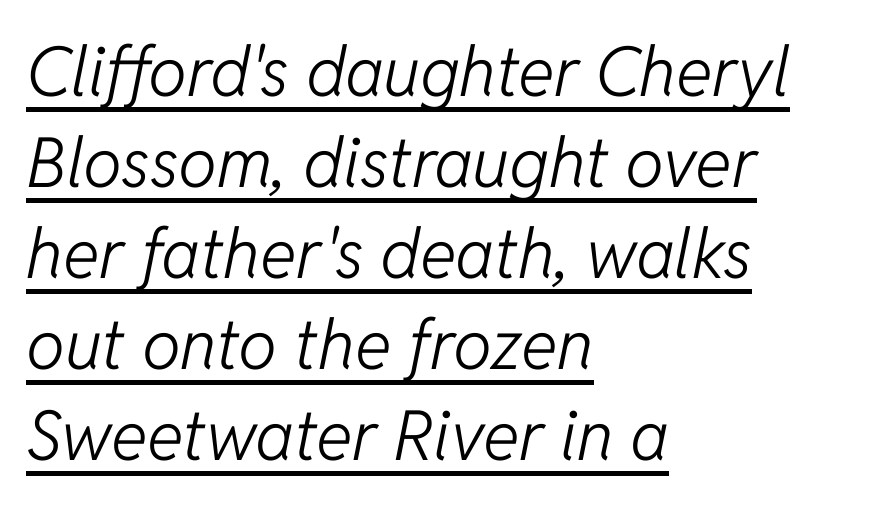
{"italic": "yes", "lean": "right", "slant_degrees": 11, "bold": "no", "weight": "light", "width": "normal", "stroke_contrast": "low", "x_height": "medium", "monospaced": "no", "underline": "yes", "align": "left", "line_spacing": "normal", "line_spacing_ratio": 1.32, "letter_spacing": "normal", "letter_spacing_em": 0.0, "glyph_px": 69}
